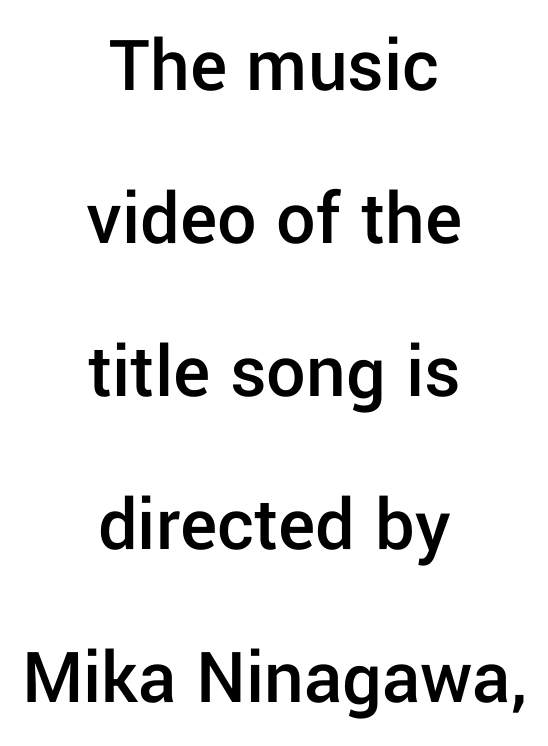
Q: Is the text bold? A: Semi-bold.
Q: Is the text italic (slanted)? A: No, it is upright.
Q: Is the typeface a serif or a sans-serif typeface? A: Sans-serif.
Q: Is the text underlined? A: No.
Q: How is the paragraph aligned? A: Centered.
Q: Is the spacing between letters normal or unusually wide? A: Normal.
Q: Is the spacing between lines tight, normal or loose? A: Loose.
Q: Width (condensed, normal, or wide)? A: Normal.
Q: Stroke contrast? A: Low.
Q: x-height? A: Medium.
Q: Monospaced? A: No.
